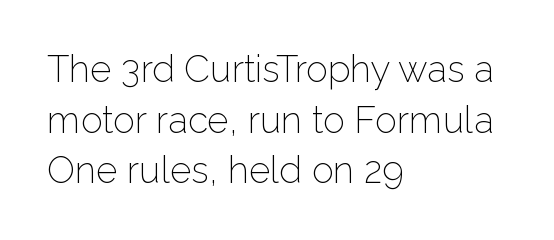
{"serif": "no", "italic": "no", "bold": "no", "weight": "light", "width": "normal", "stroke_contrast": "low", "x_height": "medium", "monospaced": "no", "underline": "no", "align": "left", "line_spacing": "normal", "line_spacing_ratio": 1.37, "letter_spacing": "normal", "letter_spacing_em": 0.0, "glyph_px": 37}
